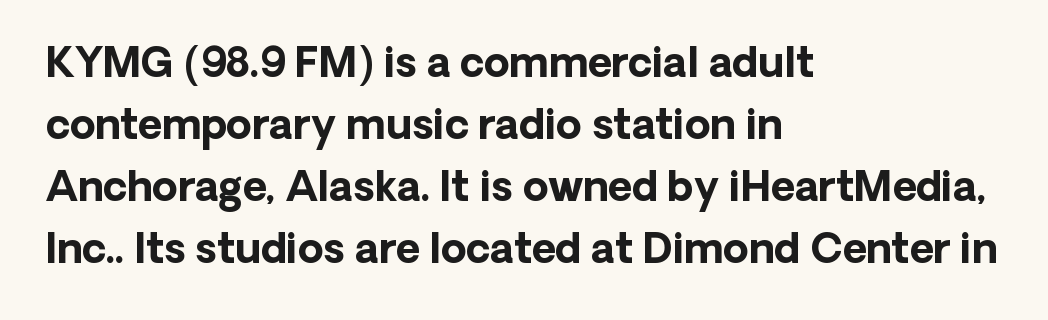
{"serif": "no", "italic": "no", "bold": "yes", "weight": "bold", "width": "normal", "stroke_contrast": "low", "x_height": "medium", "monospaced": "no", "underline": "no", "align": "left", "line_spacing": "normal", "line_spacing_ratio": 1.51, "letter_spacing": "normal", "letter_spacing_em": 0.0, "glyph_px": 41}
